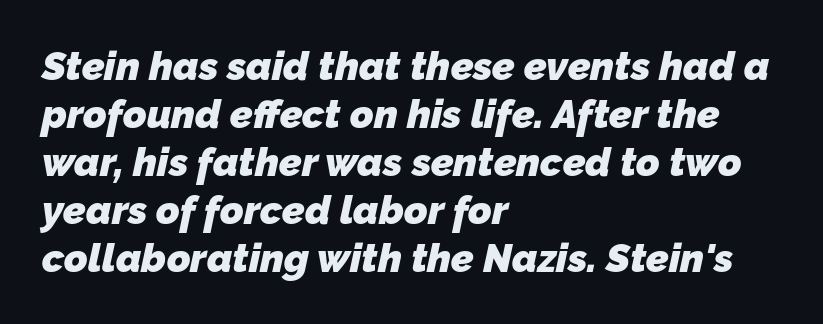
Q: Is the text bold? A: Yes.
Q: Is the typeface a serif or a sans-serif typeface? A: Sans-serif.
Q: Is the text underlined? A: No.
Q: How is the paragraph aligned? A: Left-aligned.
Q: Is the spacing between letters normal or unusually wide? A: Normal.
Q: Width (condensed, normal, or wide)? A: Normal.
Q: Stroke contrast? A: Low.
Q: x-height? A: Medium.
Q: Monospaced? A: No.
